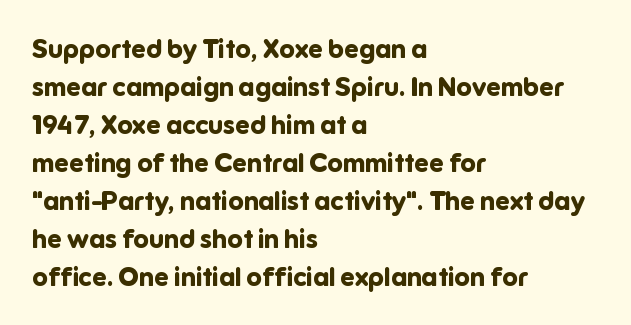
Q: Is the text bold? A: Yes.
Q: Is the text italic (slanted)? A: No, it is upright.
Q: Is the text underlined? A: No.
Q: How is the paragraph aligned? A: Left-aligned.
Q: Is the spacing between letters normal or unusually wide? A: Normal.
Q: Is the spacing between lines tight, normal or loose? A: Normal.
